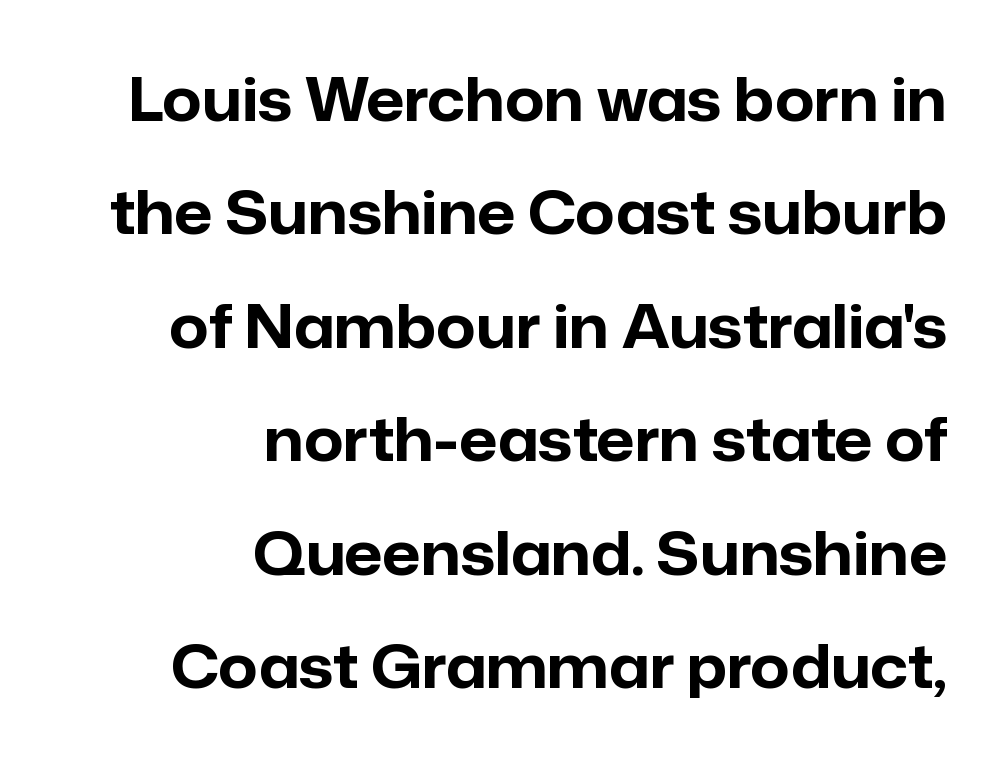
Bold? Absolutely — the strokes are thick and heavy. Looks like regular typesetting: each glyph gets only the width it needs. The paragraph has a hard right edge and a soft left edge. The letters stand upright; this is a roman face. Nobody touched the tracking dial on this one. The passage shown is typeset with a sans-serif family.
